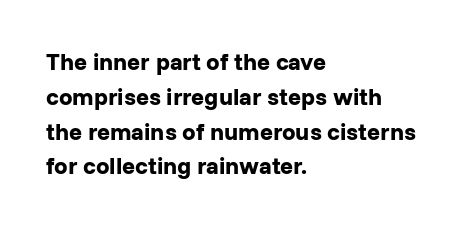
{"italic": "no", "bold": "yes", "underline": "no", "align": "left", "line_spacing": "normal", "line_spacing_ratio": 1.45, "letter_spacing": "normal", "letter_spacing_em": 0.0, "glyph_px": 24}
